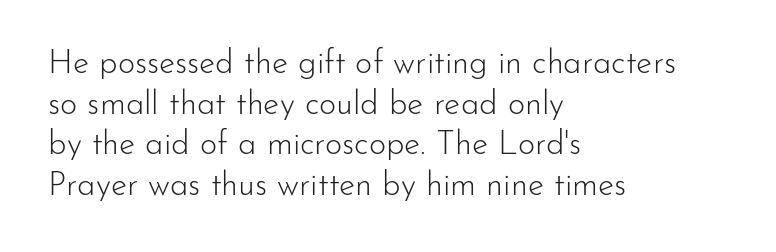
The image shows 33 px light sans-serif type, upright; set left-aligned, line spacing 1.23x, normal letter spacing, not underlined; low stroke contrast and a small x-height.
